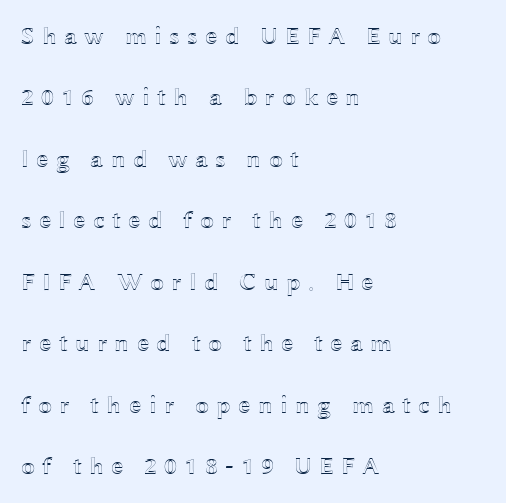
{"italic": "no", "underline": "no", "align": "left", "line_spacing": "loose", "line_spacing_ratio": 2.46, "letter_spacing": "wide", "letter_spacing_em": 0.29, "glyph_px": 25}
